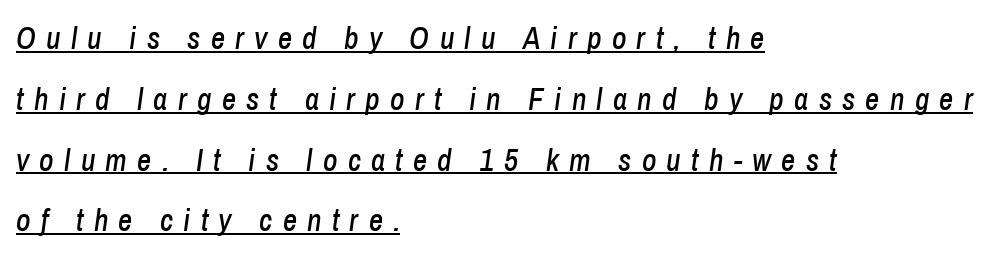
The image shows 31 px condensed type, italic (leaning right); set left-aligned, loose line spacing (1.96x), unusually wide letter spacing (+0.33 em), underlined; low stroke contrast and a medium x-height.
